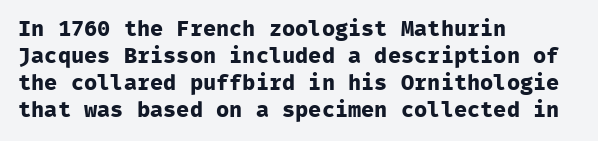
Q: Is the text bold? A: Yes.
Q: Is the text italic (slanted)? A: No, it is upright.
Q: Is the text underlined? A: No.
Q: How is the paragraph aligned? A: Left-aligned.
Q: Is the spacing between letters normal or unusually wide? A: Normal.
